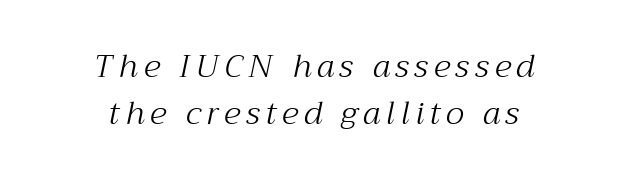
Q: Is the text bold? A: No.
Q: Is the text italic (slanted)? A: Yes, it leans right by about 12 degrees.
Q: Is the typeface a serif or a sans-serif typeface? A: Serif.
Q: Is the text underlined? A: No.
Q: How is the paragraph aligned? A: Centered.
Q: Is the spacing between lines tight, normal or loose? A: Normal.
Q: Width (condensed, normal, or wide)? A: Normal.
Q: Stroke contrast? A: Medium.
Q: x-height? A: Medium.
Q: Monospaced? A: No.
